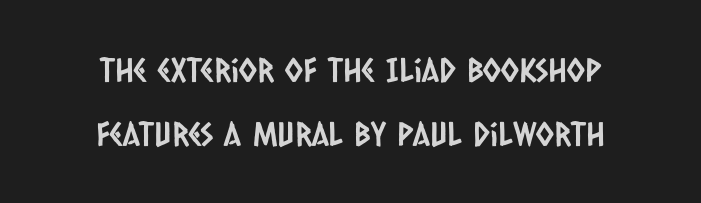
The image shows 33 px condensed sans-serif type; set centered, loose line spacing (1.93x), normal letter spacing, not underlined; low stroke contrast and a large x-height.
